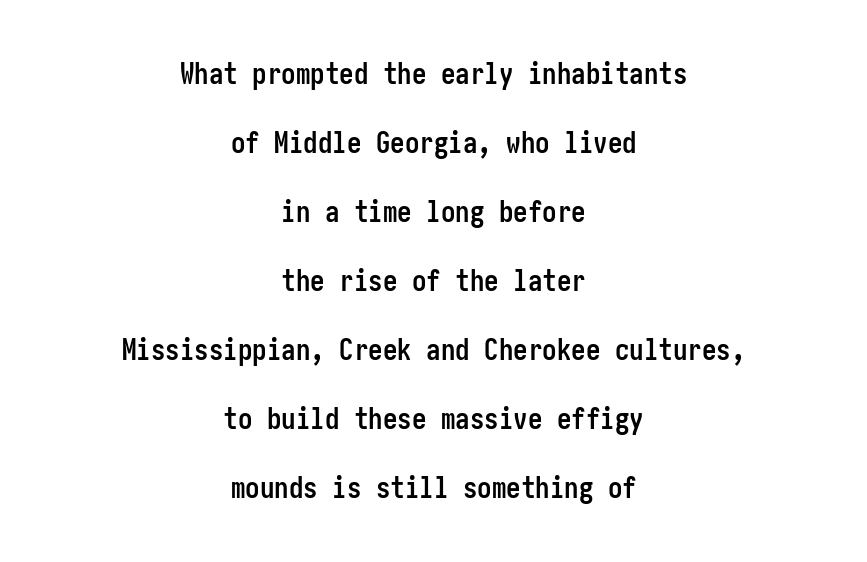
The image shows 29 px semibold, condensed sans-serif type, upright; set centered, loose line spacing (2.38x), normal letter spacing, not underlined; low stroke contrast and a medium x-height.
